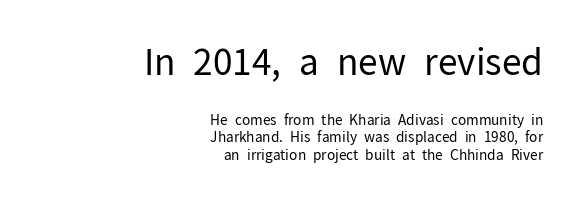
The image shows 36 px regular-weight sans-serif type, upright; set right-aligned, line spacing 1.23x, normal letter spacing, not underlined; the first (top) block is 2.57x larger; low stroke contrast and a medium x-height.
